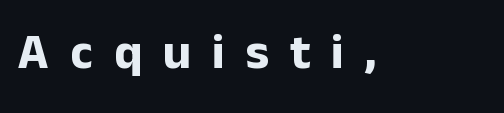
Q: Is the text bold? A: Yes.
Q: Is the text italic (slanted)? A: No, it is upright.
Q: Is the typeface a serif or a sans-serif typeface? A: Sans-serif.
Q: Is the text underlined? A: No.
Q: Is the spacing between letters normal or unusually wide? A: Unusually wide.
Q: Width (condensed, normal, or wide)? A: Normal.
Q: Stroke contrast? A: Low.
Q: x-height? A: Medium.
Q: Monospaced? A: No.
